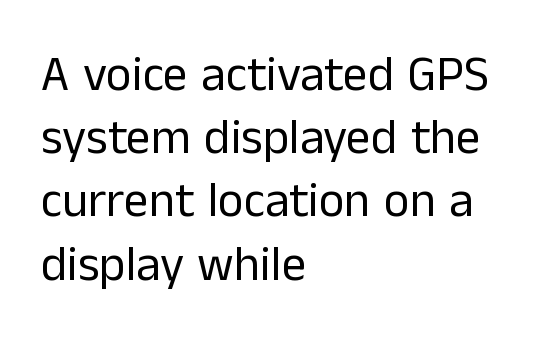
Q: Is the text bold? A: No.
Q: Is the text italic (slanted)? A: No, it is upright.
Q: Is the typeface a serif or a sans-serif typeface? A: Sans-serif.
Q: Is the text underlined? A: No.
Q: How is the paragraph aligned? A: Left-aligned.
Q: Is the spacing between letters normal or unusually wide? A: Normal.
Q: Is the spacing between lines tight, normal or loose? A: Normal.
Q: Width (condensed, normal, or wide)? A: Normal.
Q: Stroke contrast? A: Low.
Q: x-height? A: Medium.
Q: Monospaced? A: No.
